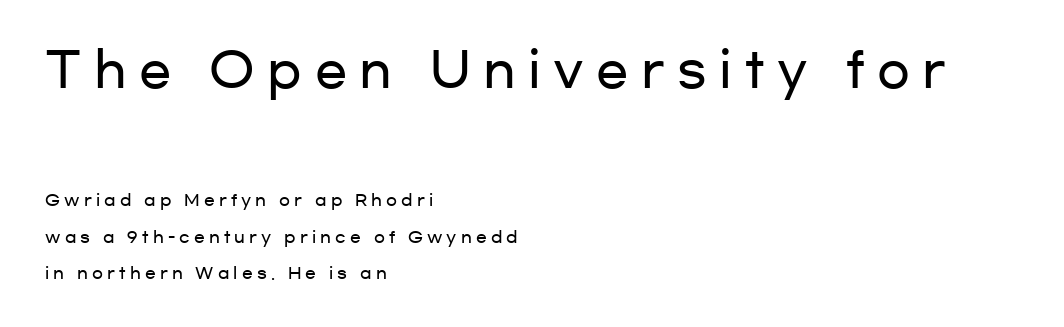
{"serif": "no", "italic": "no", "width": "wide", "stroke_contrast": "low", "x_height": "medium", "monospaced": "no", "underline": "no", "align": "left", "line_spacing": "loose", "line_spacing_ratio": 2.27, "letter_spacing": "wide", "letter_spacing_em": 0.26, "larger_block": "first", "size_ratio": 3.0, "glyph_px": 48}
